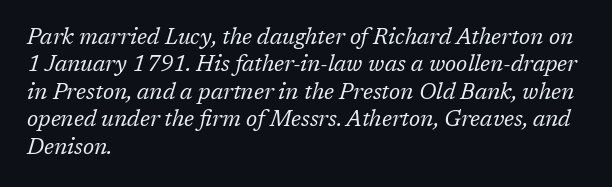
Leftover space on each line is placed entirely after the last word. What stands out about the letter spacing? Nothing — it is the standard amount. Designer's note — italics engaged. The foot of each line stays bare and open. A typesetter would call this leading conventional body-copy spacing. This is not heavy type; no bold has been used.
